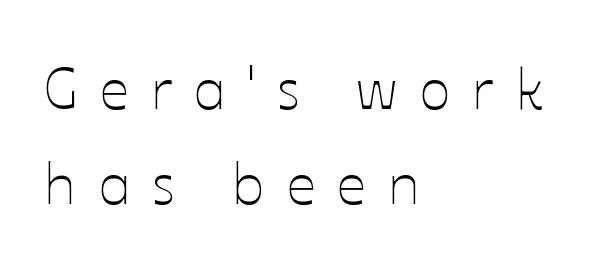
{"italic": "no", "bold": "no", "weight": "thin", "width": "normal", "stroke_contrast": "low", "x_height": "medium", "monospaced": "no", "underline": "no", "align": "left", "line_spacing": "normal", "line_spacing_ratio": 1.67, "letter_spacing": "wide", "letter_spacing_em": 0.39, "glyph_px": 57}
